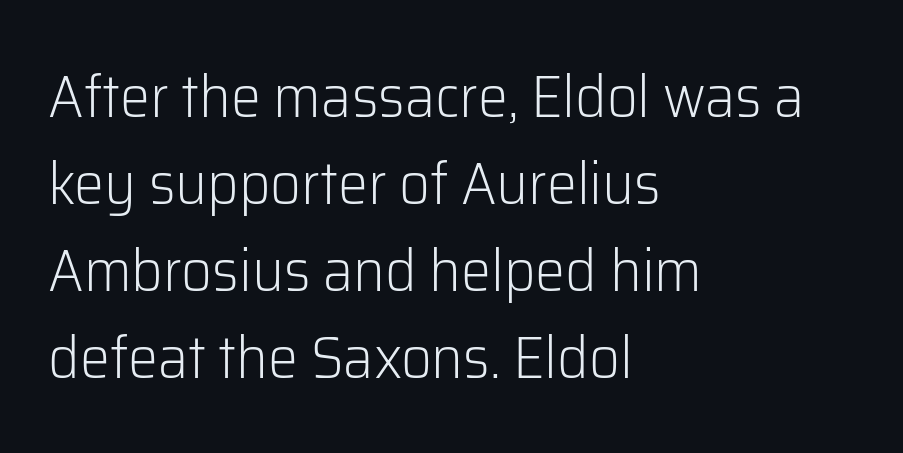
Q: Is the text bold? A: No.
Q: Is the text italic (slanted)? A: No, it is upright.
Q: Is the typeface a serif or a sans-serif typeface? A: Sans-serif.
Q: Is the text underlined? A: No.
Q: How is the paragraph aligned? A: Left-aligned.
Q: Is the spacing between letters normal or unusually wide? A: Normal.
Q: Is the spacing between lines tight, normal or loose? A: Normal.
Q: Width (condensed, normal, or wide)? A: Normal.
Q: Stroke contrast? A: Low.
Q: x-height? A: Medium.
Q: Monospaced? A: No.
